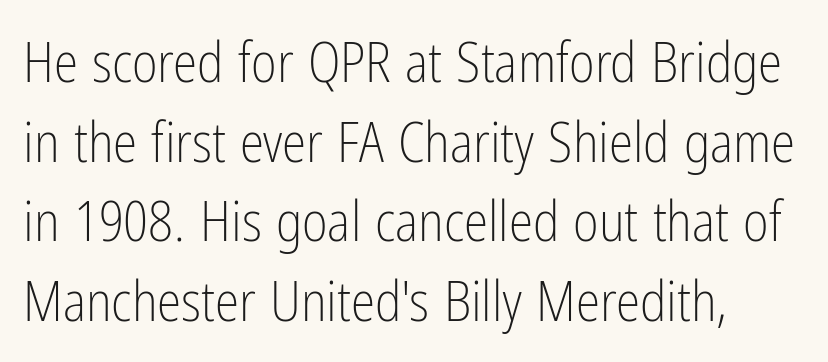
Q: Is the text bold? A: No.
Q: Is the text italic (slanted)? A: No, it is upright.
Q: Is the typeface a serif or a sans-serif typeface? A: Sans-serif.
Q: Is the text underlined? A: No.
Q: Is the spacing between letters normal or unusually wide? A: Normal.
Q: Is the spacing between lines tight, normal or loose? A: Normal.
Q: Width (condensed, normal, or wide)? A: Condensed.
Q: Stroke contrast? A: Low.
Q: x-height? A: Medium.
Q: Monospaced? A: No.
